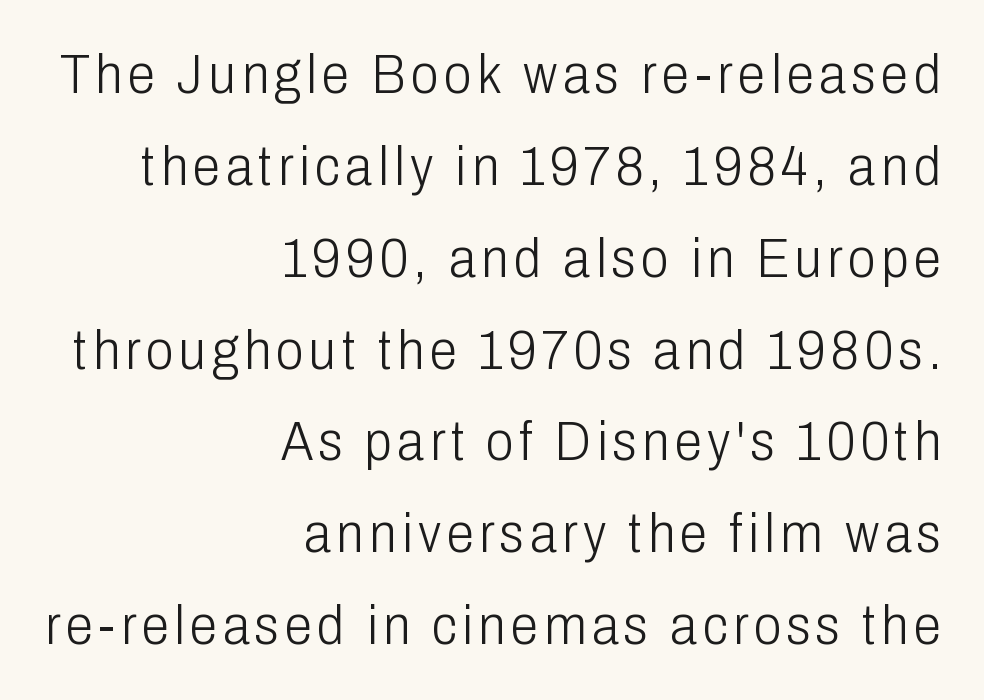
Q: Is the text bold? A: No.
Q: Is the text italic (slanted)? A: No, it is upright.
Q: Is the typeface a serif or a sans-serif typeface? A: Sans-serif.
Q: Is the text underlined? A: No.
Q: How is the paragraph aligned? A: Right-aligned.
Q: Is the spacing between lines tight, normal or loose? A: Normal.
Q: Width (condensed, normal, or wide)? A: Condensed.
Q: Stroke contrast? A: Low.
Q: x-height? A: Medium.
Q: Monospaced? A: No.
